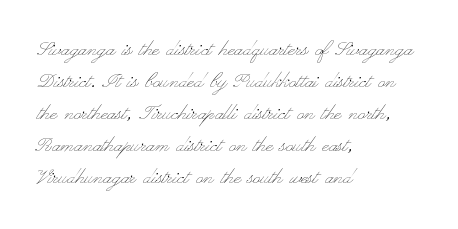
The image shows 25 px text type; set left-aligned, normal line spacing (1.28x), normal letter spacing, not underlined.
